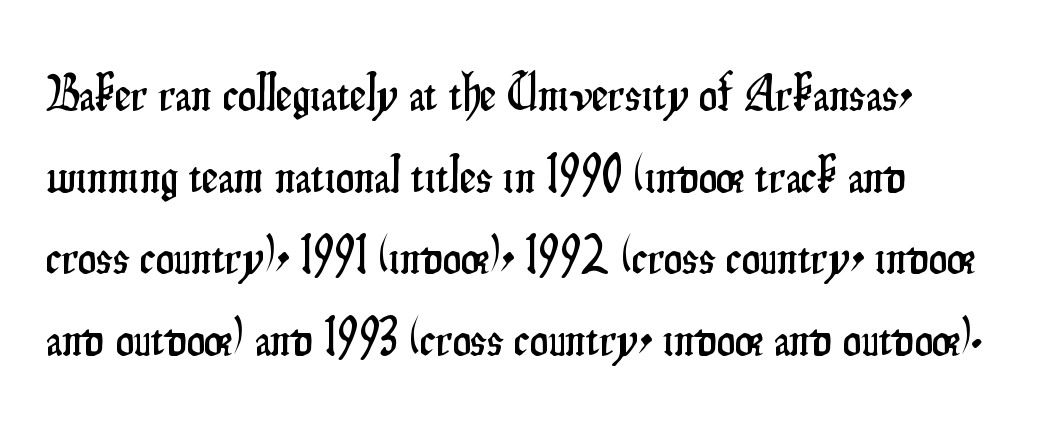
The image shows 52 px condensed sans-serif type, upright; set normal line spacing (1.57x), normal letter spacing, not underlined; low stroke contrast and a small x-height.
